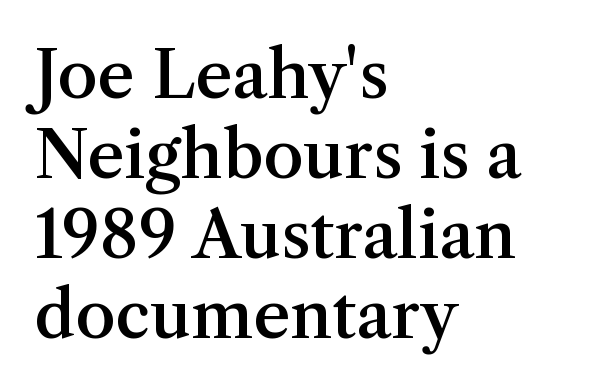
The image shows 65 px semibold serif type, upright; set left-aligned, line spacing 1.23x, normal letter spacing, not underlined; medium stroke contrast and a medium x-height.
